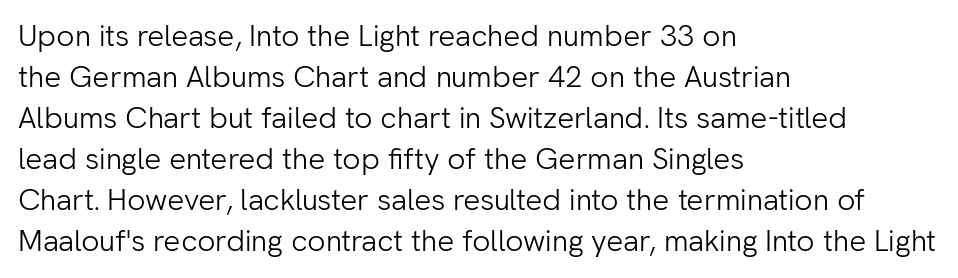
Q: Is the text bold? A: No.
Q: Is the text italic (slanted)? A: No, it is upright.
Q: Is the typeface a serif or a sans-serif typeface? A: Sans-serif.
Q: Is the text underlined? A: No.
Q: How is the paragraph aligned? A: Left-aligned.
Q: Is the spacing between letters normal or unusually wide? A: Normal.
Q: Is the spacing between lines tight, normal or loose? A: Normal.
Q: Width (condensed, normal, or wide)? A: Normal.
Q: Stroke contrast? A: Low.
Q: x-height? A: Medium.
Q: Monospaced? A: No.
